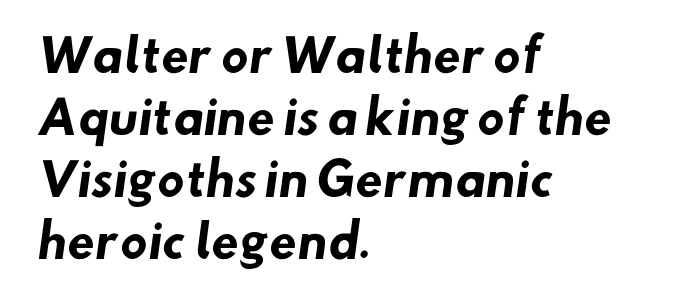
{"serif": "no", "bold": "yes", "weight": "heavy", "width": "normal", "stroke_contrast": "low", "x_height": "small", "monospaced": "no", "underline": "no", "align": "left", "line_spacing": "normal", "line_spacing_ratio": 1.38, "letter_spacing": "normal", "letter_spacing_em": 0.0, "glyph_px": 45}
